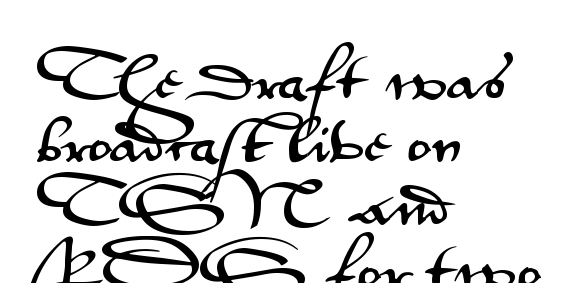
Q: Is the text italic (slanted)? A: Yes.
Q: Is the typeface a serif or a sans-serif typeface? A: Sans-serif.
Q: Is the text underlined? A: No.
Q: How is the paragraph aligned? A: Left-aligned.
Q: Is the spacing between letters normal or unusually wide? A: Normal.
Q: Width (condensed, normal, or wide)? A: Wide.
Q: Stroke contrast? A: Medium.
Q: x-height? A: Small.
Q: Monospaced? A: No.
